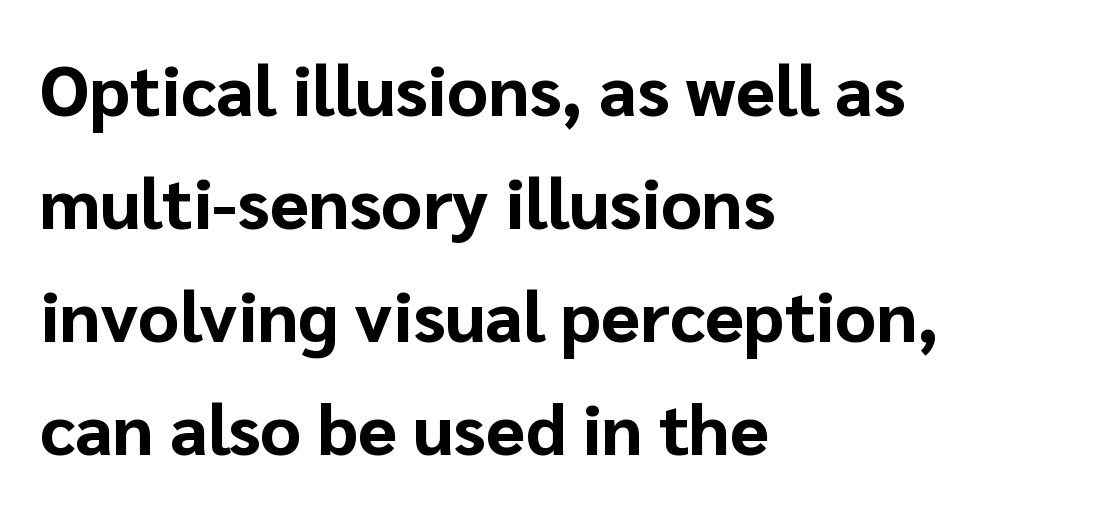
{"serif": "no", "italic": "no", "bold": "yes", "weight": "bold", "width": "normal", "stroke_contrast": "low", "x_height": "medium", "monospaced": "no", "underline": "no", "align": "left", "line_spacing": "normal", "line_spacing_ratio": 1.59, "letter_spacing": "normal", "letter_spacing_em": 0.0, "glyph_px": 71}
